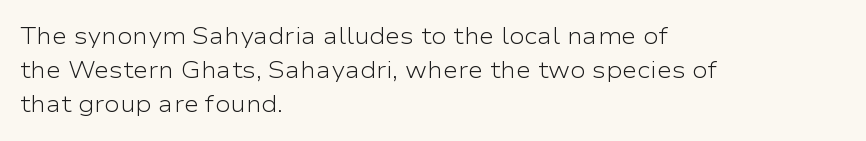
The image shows 23 px text type, upright; set left-aligned, normal line spacing (1.47x), normal letter spacing, not underlined.
